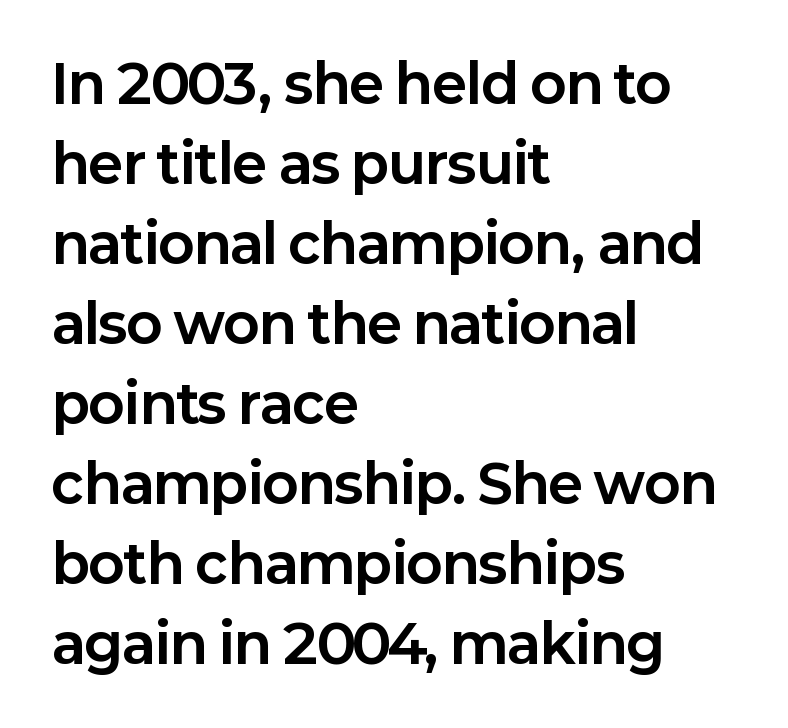
Q: Is the text bold? A: Yes.
Q: Is the text italic (slanted)? A: No, it is upright.
Q: Is the typeface a serif or a sans-serif typeface? A: Sans-serif.
Q: Is the text underlined? A: No.
Q: How is the paragraph aligned? A: Left-aligned.
Q: Is the spacing between letters normal or unusually wide? A: Normal.
Q: Is the spacing between lines tight, normal or loose? A: Normal.
Q: Width (condensed, normal, or wide)? A: Normal.
Q: Stroke contrast? A: Low.
Q: x-height? A: Medium.
Q: Monospaced? A: No.
